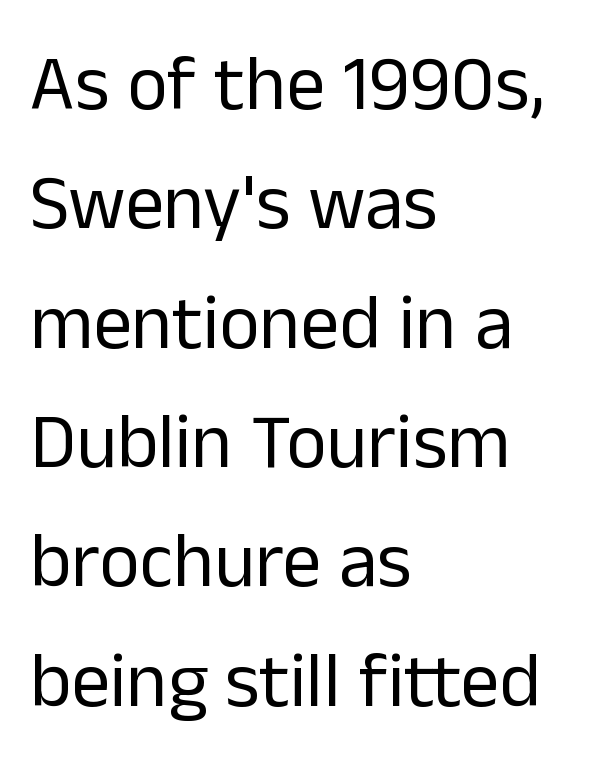
The image shows 77 px regular-weight sans-serif type, upright; set left-aligned, normal line spacing (1.55x), normal letter spacing, not underlined; low stroke contrast and a medium x-height.
